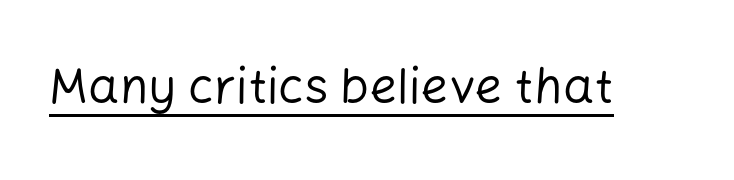
The image shows 49 px regular-weight sans-serif type, upright; set normal letter spacing, underlined; low stroke contrast and a medium x-height.
